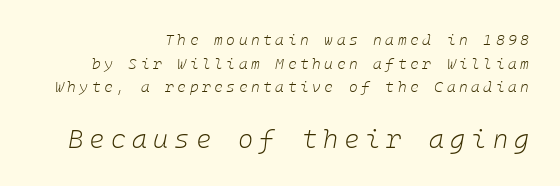
Q: Is the text bold? A: No.
Q: Is the text italic (slanted)? A: Yes, it leans right by about 10 degrees.
Q: Is the text underlined? A: No.
Q: How is the paragraph aligned? A: Right-aligned.
Q: Is the spacing between letters normal or unusually wide? A: Unusually wide.
Q: Is the spacing between lines tight, normal or loose? A: Normal.
Q: Which block of text is set in a larger size, the first (top) or the second (bottom)? A: The second (bottom) one.
